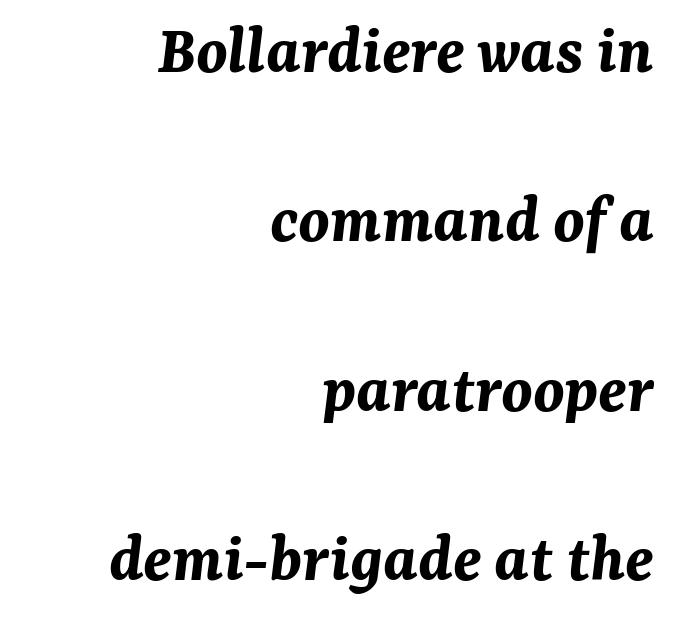
{"italic": "yes", "lean": "right", "slant_degrees": 7, "bold": "yes", "weight": "bold", "width": "normal", "stroke_contrast": "medium", "x_height": "medium", "monospaced": "no", "underline": "no", "align": "right", "line_spacing": "loose", "line_spacing_ratio": 2.42, "letter_spacing": "normal", "letter_spacing_em": 0.0, "glyph_px": 70}
